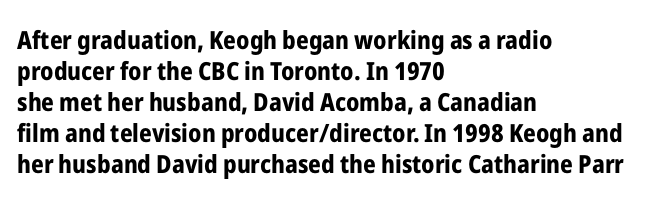
{"italic": "no", "bold": "yes", "underline": "no", "align": "left", "line_spacing_ratio": 1.24, "letter_spacing": "normal", "letter_spacing_em": 0.0, "glyph_px": 25}
